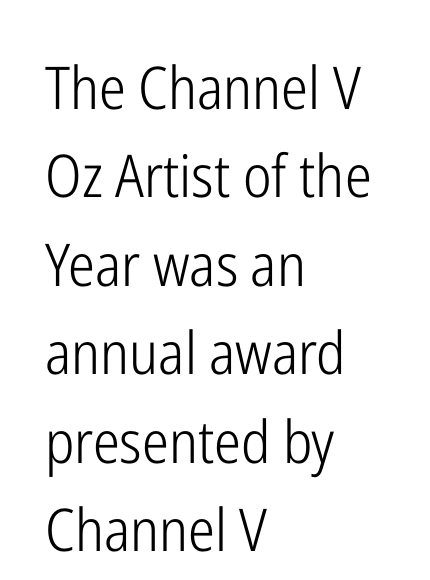
The image shows 59 px light, condensed sans-serif type, upright; set left-aligned, normal line spacing (1.5x), normal letter spacing, not underlined; low stroke contrast and a medium x-height.
